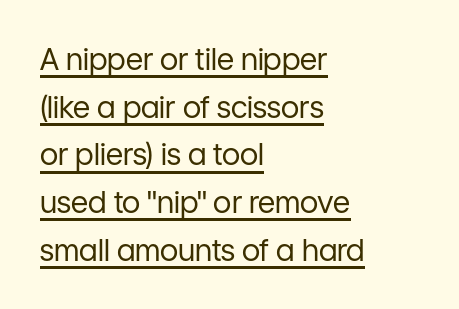
Q: Is the text bold? A: No.
Q: Is the text italic (slanted)? A: No, it is upright.
Q: Is the typeface a serif or a sans-serif typeface? A: Sans-serif.
Q: Is the text underlined? A: Yes.
Q: How is the paragraph aligned? A: Left-aligned.
Q: Is the spacing between letters normal or unusually wide? A: Normal.
Q: Is the spacing between lines tight, normal or loose? A: Normal.
Q: Width (condensed, normal, or wide)? A: Normal.
Q: Stroke contrast? A: Low.
Q: x-height? A: Medium.
Q: Monospaced? A: No.
